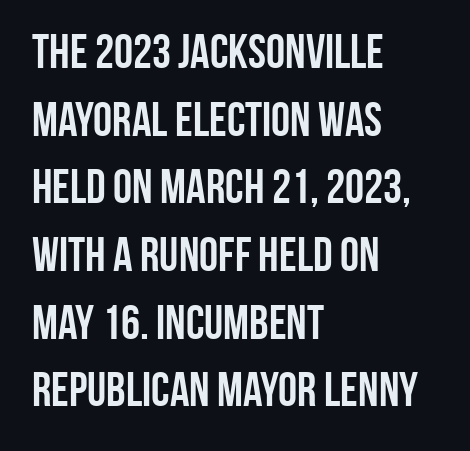
The image shows 48 px semibold, condensed sans-serif type, upright; set left-aligned, normal line spacing (1.41x), normal letter spacing, not underlined; low stroke contrast and a large x-height.
